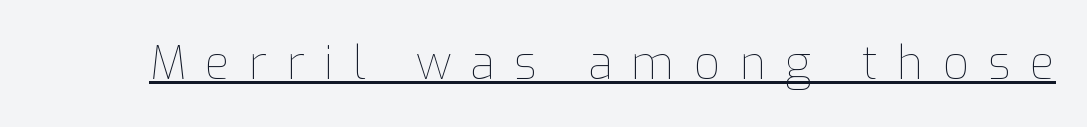
{"italic": "no", "bold": "no", "weight": "thin", "width": "normal", "stroke_contrast": "low", "x_height": "medium", "monospaced": "no", "underline": "yes", "letter_spacing": "wide", "letter_spacing_em": 0.41, "glyph_px": 46}
